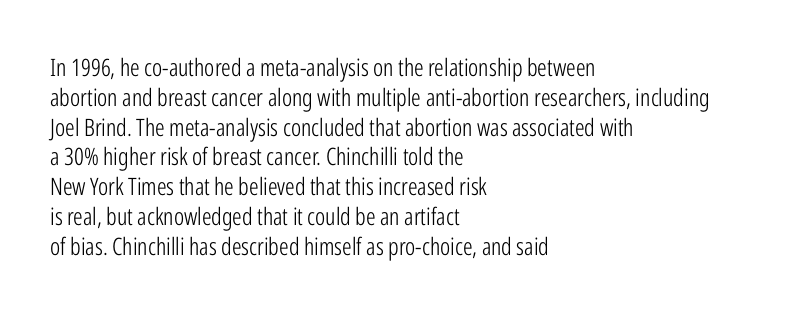
Q: Is the text bold? A: No.
Q: Is the text italic (slanted)? A: No, it is upright.
Q: Is the text underlined? A: No.
Q: How is the paragraph aligned? A: Left-aligned.
Q: Is the spacing between letters normal or unusually wide? A: Normal.
